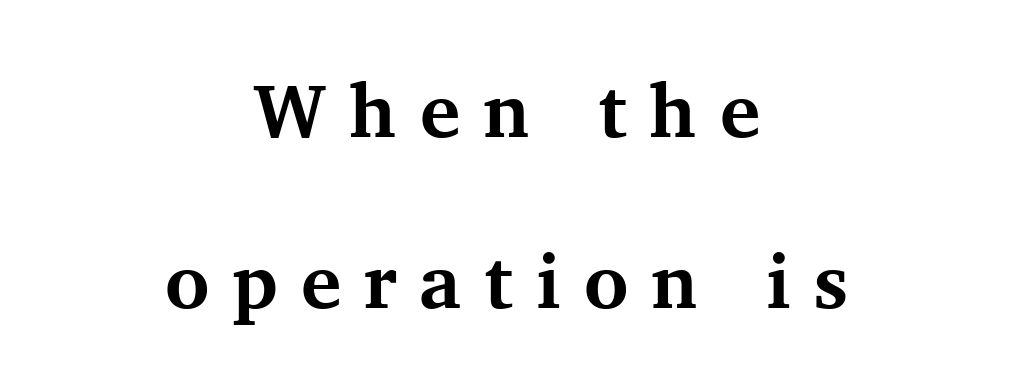
{"serif": "yes", "italic": "no", "bold": "yes", "weight": "bold", "width": "normal", "stroke_contrast": "medium", "x_height": "medium", "monospaced": "no", "underline": "no", "align": "center", "line_spacing": "loose", "line_spacing_ratio": 2.25, "letter_spacing": "wide", "letter_spacing_em": 0.3, "glyph_px": 76}
